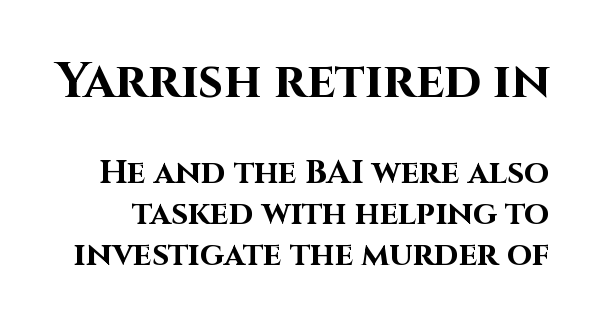
{"serif": "no", "italic": "no", "bold": "yes", "weight": "bold", "width": "normal", "stroke_contrast": "high", "x_height": "large", "monospaced": "no", "underline": "no", "line_spacing_ratio": 1.24, "letter_spacing": "normal", "letter_spacing_em": 0.0, "larger_block": "first", "size_ratio": 1.52, "glyph_px": 50}
